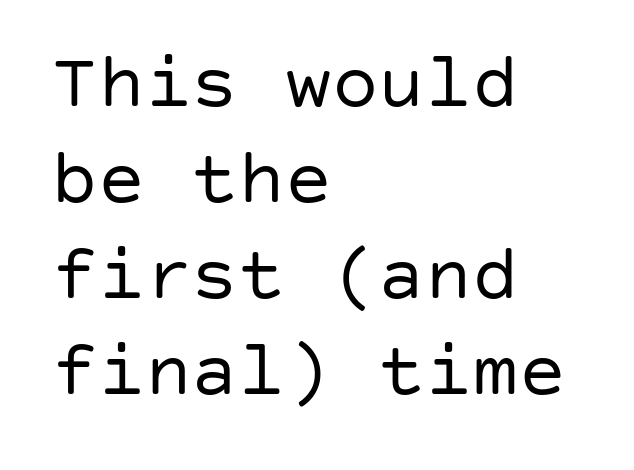
{"serif": "no", "italic": "no", "bold": "no", "weight": "regular", "width": "normal", "stroke_contrast": "low", "x_height": "large", "underline": "no", "align": "left", "line_spacing_ratio": 1.23, "letter_spacing": "normal", "letter_spacing_em": 0.0, "glyph_px": 78}
